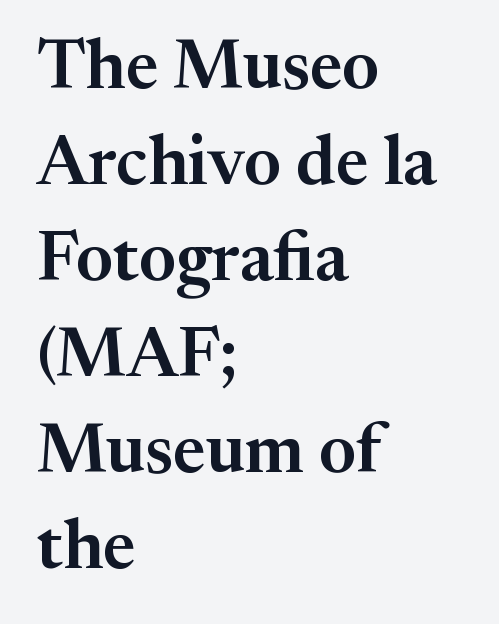
The image shows 69 px serif type, upright; set left-aligned, normal line spacing (1.39x), normal letter spacing, not underlined; medium stroke contrast and a medium x-height.
